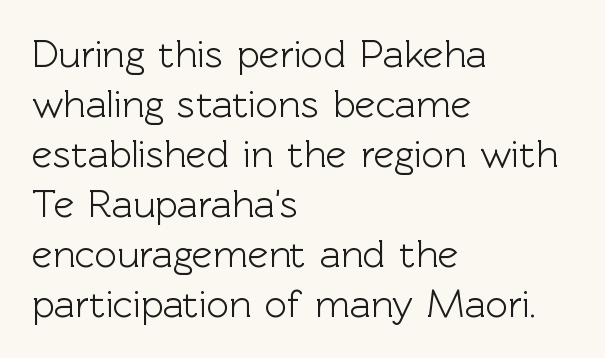
The image shows 39 px sans-serif type, upright; set left-aligned, normal line spacing (1.28x), normal letter spacing, not underlined; a medium x-height.
